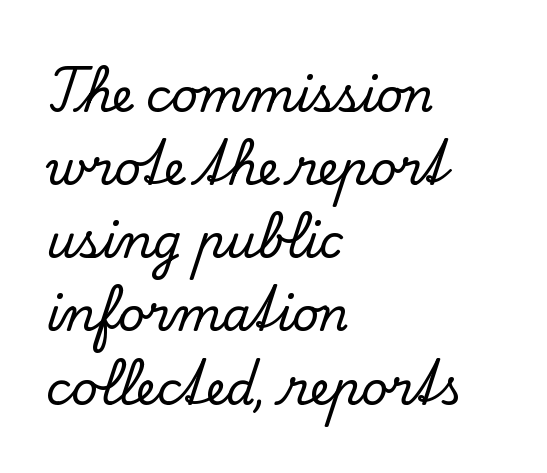
{"serif": "yes", "width": "normal", "stroke_contrast": "low", "x_height": "small", "monospaced": "no", "underline": "no", "align": "left", "line_spacing": "normal", "line_spacing_ratio": 1.59, "letter_spacing": "normal", "letter_spacing_em": 0.0, "glyph_px": 46}
